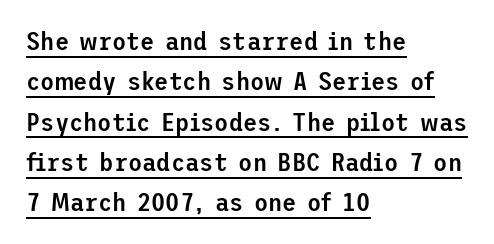
When letters stand straight like this, we call the style roman or upright. Compared with a centered layout, this one pins lines to the left instead. Reading down the column, the eye jumps a familiar distance to each next line. The passage shown has conventional tracking throughout.
